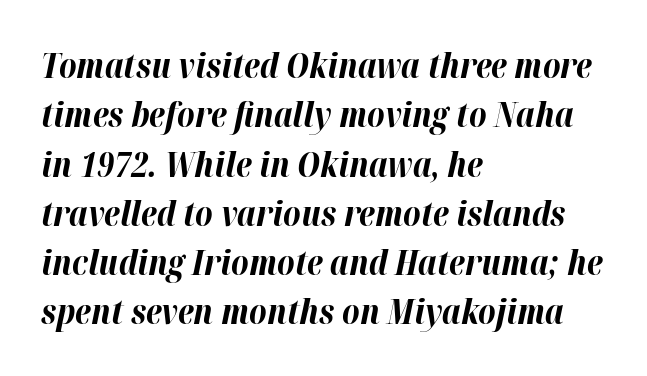
Alignment: flush left. Check the space under the baseline: it is left empty. Looking at the ascenders, they clearly lean. Chunky letters — that's bold for sure.
